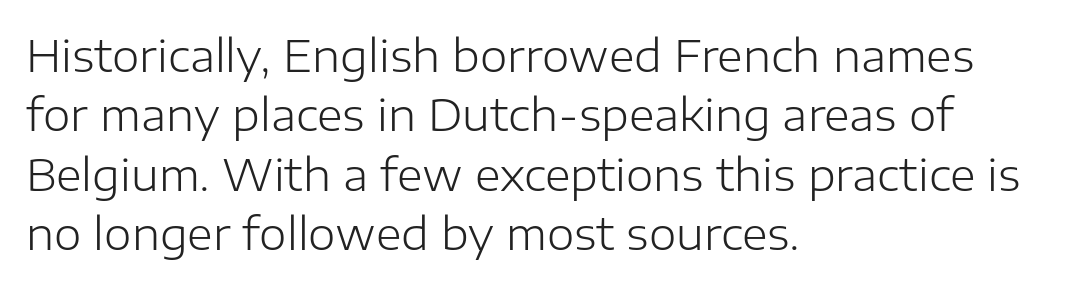
The face used here is proportionally spaced, like ordinary book or web type. Serif or sans? Sans — the stroke terminals are bare. The letterforms sit at book weight or below. Each line starts at the same left margin while the right side varies. Glance below the letters and you will spot only blank space.
